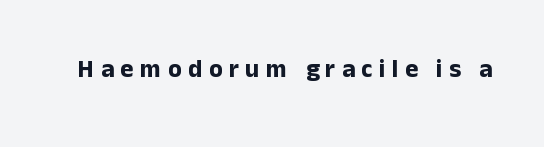
Does the weight exceed regular? Yes, all the way to bold. Has an underline been added? It has not. These lines were composed using upright roman letters. What stands out about the letter spacing? Its width — letters are far apart.
